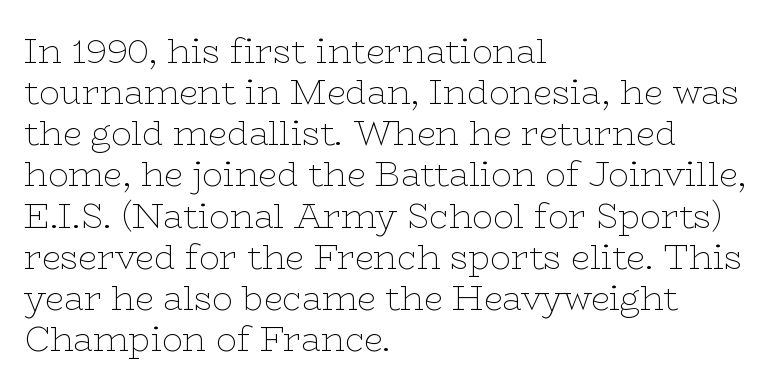
Q: Is the text bold? A: No.
Q: Is the text italic (slanted)? A: No, it is upright.
Q: Is the typeface a serif or a sans-serif typeface? A: Serif.
Q: Is the text underlined? A: No.
Q: How is the paragraph aligned? A: Left-aligned.
Q: Is the spacing between letters normal or unusually wide? A: Normal.
Q: Width (condensed, normal, or wide)? A: Wide.
Q: Stroke contrast? A: Low.
Q: x-height? A: Medium.
Q: Monospaced? A: No.
